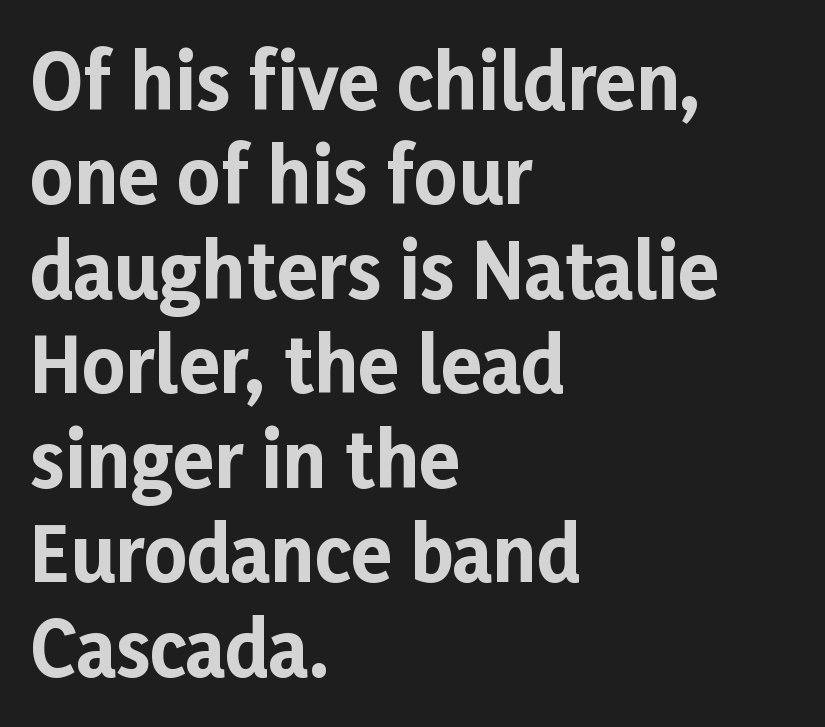
{"serif": "no", "italic": "no", "bold": "yes", "weight": "bold", "width": "normal", "stroke_contrast": "low", "x_height": "medium", "monospaced": "no", "underline": "no", "align": "left", "line_spacing": "normal", "line_spacing_ratio": 1.26, "letter_spacing": "normal", "letter_spacing_em": 0.0, "glyph_px": 75}
